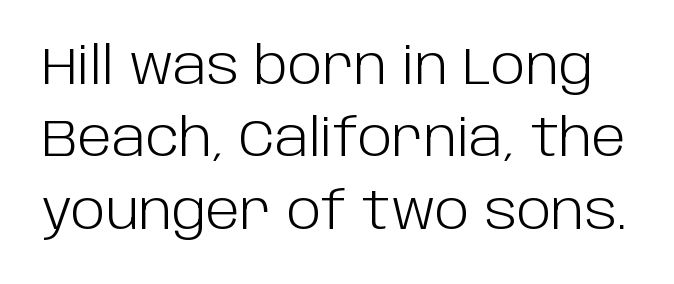
The image shows 52 px light sans-serif type, upright; set normal line spacing (1.39x), normal letter spacing, not underlined; low stroke contrast and a large x-height.
